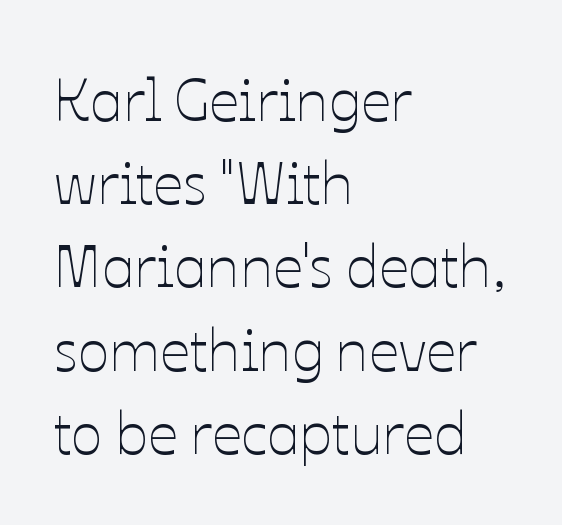
The image shows 59 px thin type, upright; set left-aligned, normal line spacing (1.41x), normal letter spacing, not underlined; low stroke contrast and a medium x-height.
